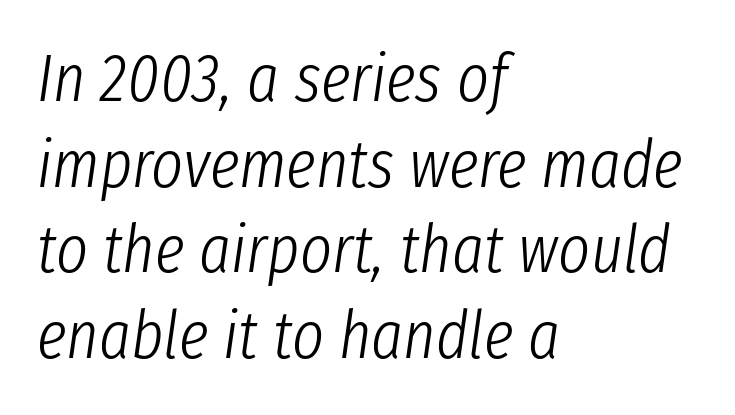
The image shows 68 px light, condensed type, italic (leaning right); set left-aligned, normal line spacing (1.26x), normal letter spacing, not underlined; low stroke contrast and a medium x-height.
